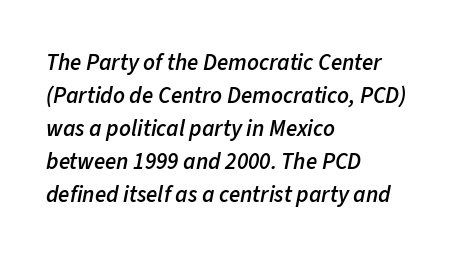
The characters look somewhat weighty, a semibold short of true bold. The letterforms sit shoulder to shoulder at normal distance. Underlining? Definitely not there. How would I describe the line gaps? Plain and ordinary.
